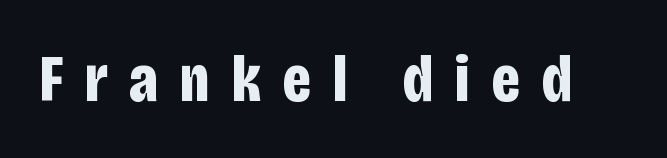
{"serif": "no", "italic": "no", "bold": "yes", "weight": "bold", "width": "condensed", "stroke_contrast": "low", "x_height": "large", "monospaced": "no", "underline": "no", "letter_spacing": "wide", "letter_spacing_em": 0.33, "glyph_px": 66}
